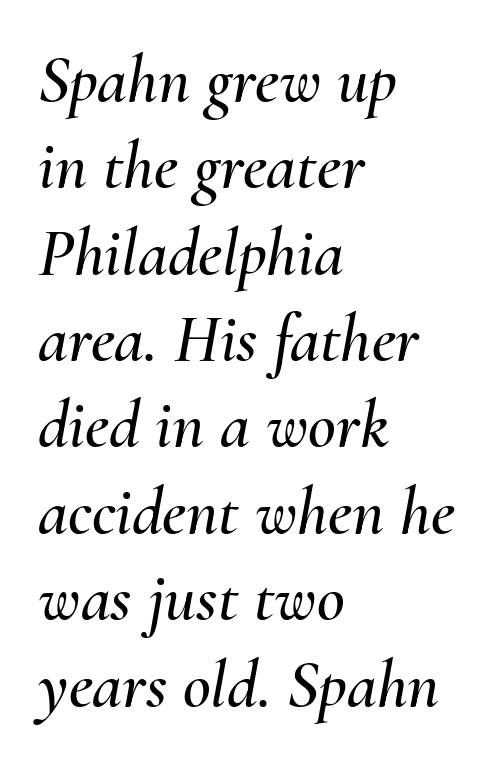
Q: Is the text italic (slanted)? A: Yes, it leans right by about 10 degrees.
Q: Is the text underlined? A: No.
Q: How is the paragraph aligned? A: Left-aligned.
Q: Is the spacing between letters normal or unusually wide? A: Normal.
Q: Is the spacing between lines tight, normal or loose? A: Normal.
Q: Width (condensed, normal, or wide)? A: Normal.
Q: Stroke contrast? A: Medium.
Q: x-height? A: Small.
Q: Monospaced? A: No.
